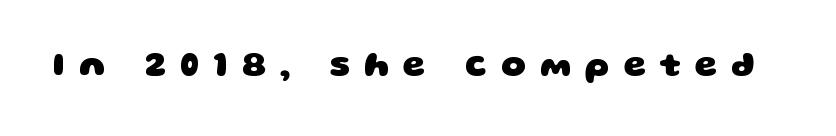
The image shows 35 px heavy, wide sans-serif type; set unusually wide letter spacing (+0.4 em), not underlined; low stroke contrast and a large x-height.
